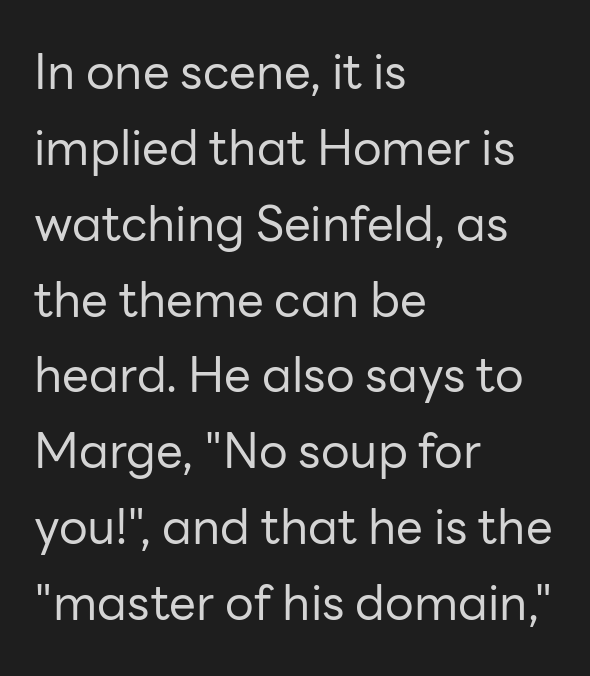
The specimen reads as upright at a glance. Is the stroke heavy? The answer is a plain regular-or-lighter. Any mark beneath the type? The region is blank. Interline gaps are of average width in this sample.
